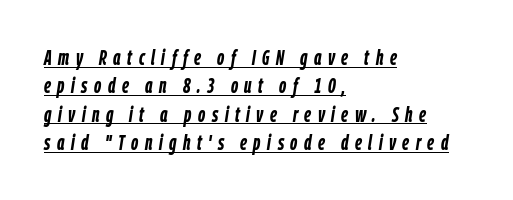
Vertical spacing — default. In terms of posture, this sample is oblique. Every row of glyphs begins at an identical x-position on the left. These characters rest on top of a visible drawn line. Words appear elongated and porous because spacing is wide.
